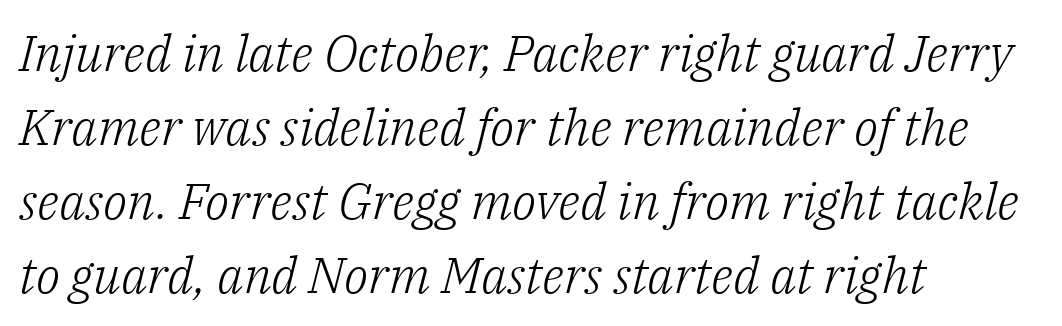
Caption: face not bold, strokes unweighted. The rendering uses natural spacing where letterforms have individual widths. The lettering tilts uniformly, giving the passage an italic look. The space beneath each line is pristine and unruled. Honestly, the row spacing looks completely unremarkable.
